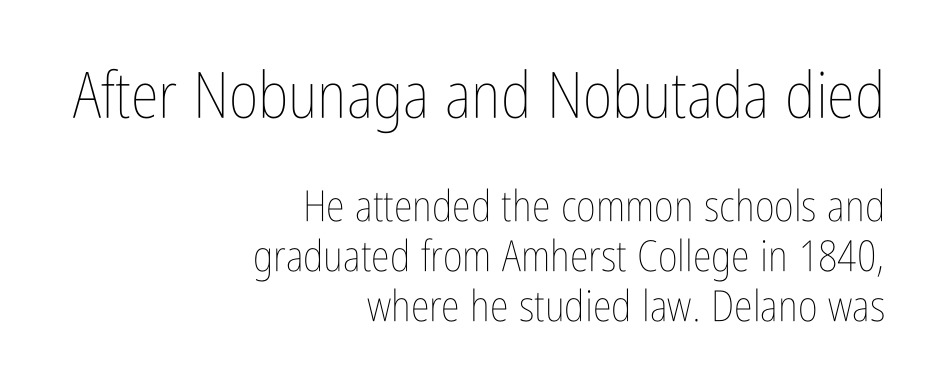
Q: Is the text bold? A: No.
Q: Is the text italic (slanted)? A: No, it is upright.
Q: Is the text underlined? A: No.
Q: How is the paragraph aligned? A: Right-aligned.
Q: Is the spacing between letters normal or unusually wide? A: Normal.
Q: Which block of text is set in a larger size, the first (top) or the second (bottom)? A: The first (top) one.
Q: Width (condensed, normal, or wide)? A: Condensed.
Q: Stroke contrast? A: Low.
Q: x-height? A: Medium.
Q: Monospaced? A: No.
